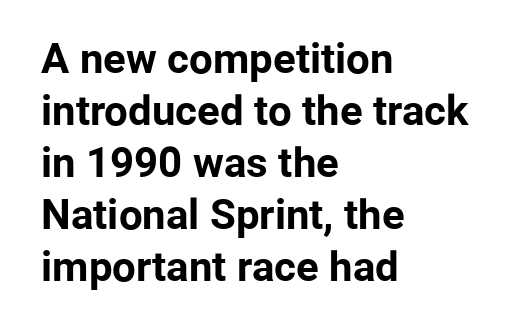
Unlike italic type, these characters show no tilt at all. The glyphs in this specimen are sans serif. Notice how the passage keeps a crisp vertical edge on the left only. Heft: maximum for text — a bold. Do the characters align in a grid? No, the font is proportional. A typesetter would call this zero additional tracking.
